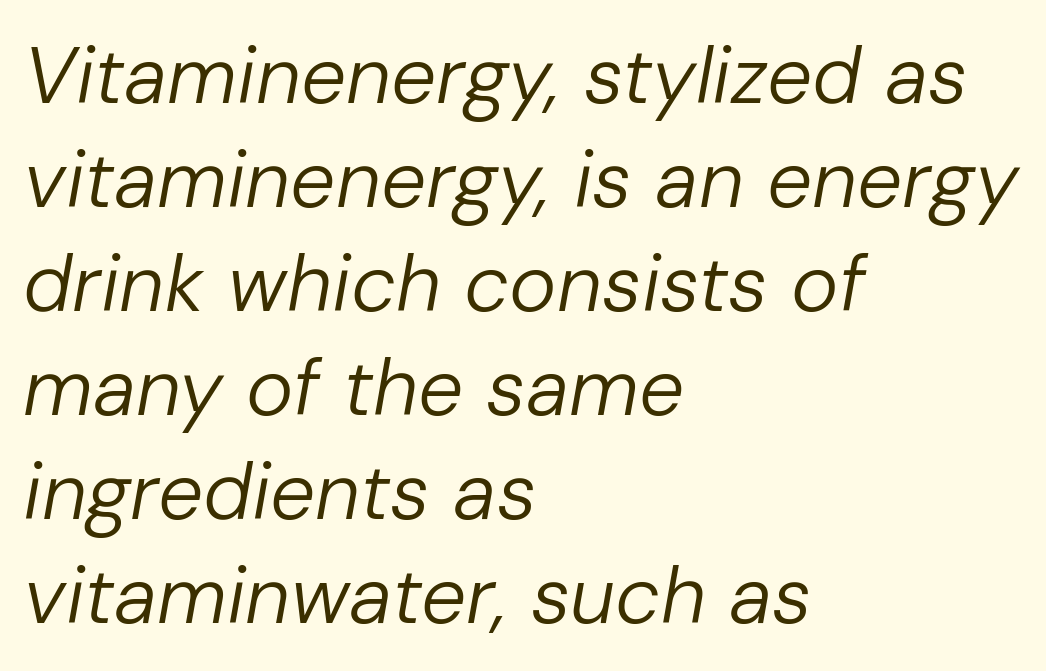
{"italic": "yes", "lean": "right", "slant_degrees": 10, "bold": "no", "weight": "regular", "width": "normal", "stroke_contrast": "low", "x_height": "medium", "monospaced": "no", "underline": "no", "align": "left", "line_spacing": "normal", "line_spacing_ratio": 1.3, "letter_spacing": "normal", "letter_spacing_em": 0.0, "glyph_px": 80}
